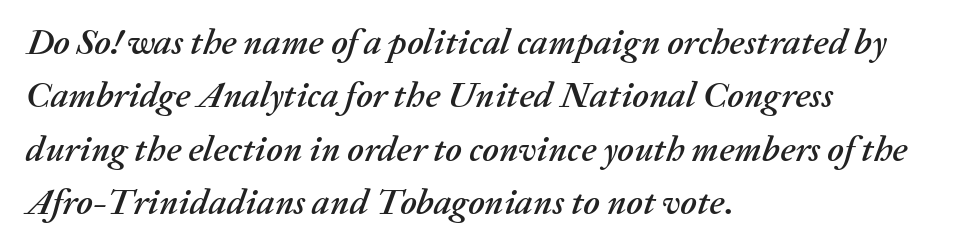
{"italic": "yes", "lean": "right", "slant_degrees": 20, "width": "normal", "stroke_contrast": "medium", "x_height": "medium", "monospaced": "no", "underline": "no", "align": "left", "line_spacing": "normal", "line_spacing_ratio": 1.48, "letter_spacing": "normal", "letter_spacing_em": 0.0, "glyph_px": 36}
